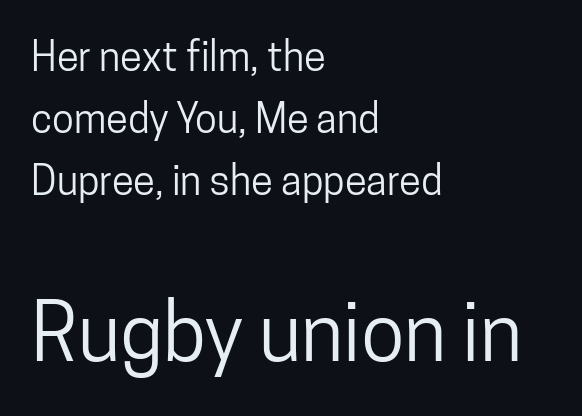
Q: Is the text italic (slanted)? A: No, it is upright.
Q: Is the typeface a serif or a sans-serif typeface? A: Sans-serif.
Q: Is the text underlined? A: No.
Q: How is the paragraph aligned? A: Left-aligned.
Q: Is the spacing between letters normal or unusually wide? A: Normal.
Q: Is the spacing between lines tight, normal or loose? A: Normal.
Q: Which block of text is set in a larger size, the first (top) or the second (bottom)? A: The second (bottom) one.
Q: Width (condensed, normal, or wide)? A: Condensed.
Q: Stroke contrast? A: Low.
Q: x-height? A: Medium.
Q: Monospaced? A: No.
